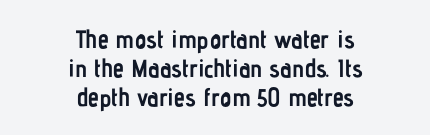
Weight: bold. A typesetter would mark this as roman, not italic. This rendering features lettering with no underline. The type is set solid horizontally, with unmodified tracking.
